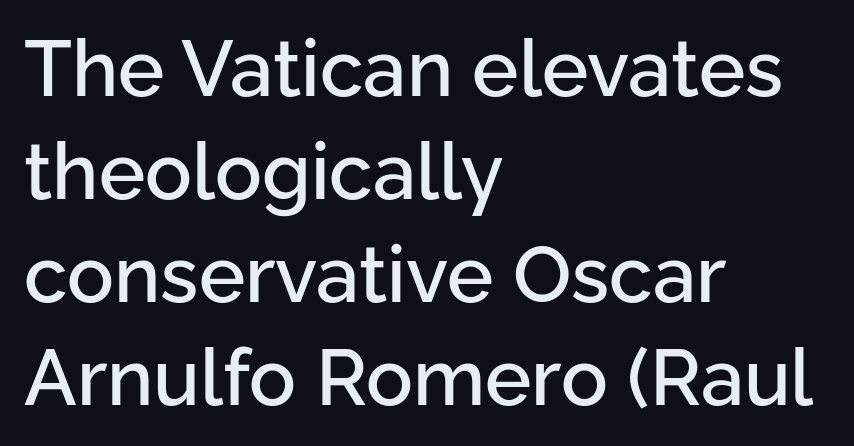
{"serif": "no", "italic": "no", "width": "normal", "stroke_contrast": "low", "x_height": "medium", "monospaced": "no", "underline": "no", "align": "left", "line_spacing": "normal", "line_spacing_ratio": 1.32, "letter_spacing": "normal", "letter_spacing_em": 0.0, "glyph_px": 78}
